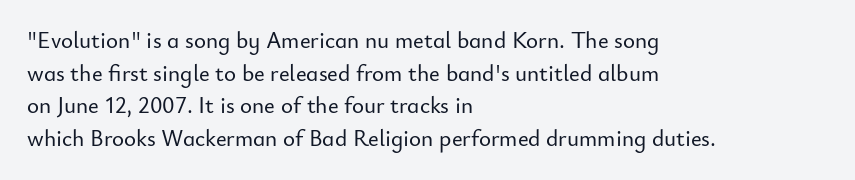
{"italic": "no", "underline": "no", "align": "left", "line_spacing": "normal", "line_spacing_ratio": 1.42, "letter_spacing": "normal", "letter_spacing_em": 0.0, "glyph_px": 23}
